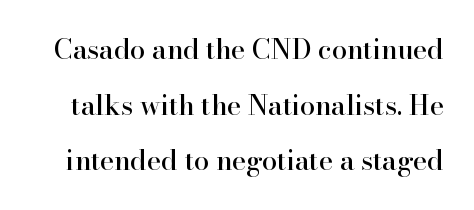
Caption: standard tracking, unaltered. Airy leading. Descender tails drop into unmarked territory. This is roman type, the default non-slanted kind.
